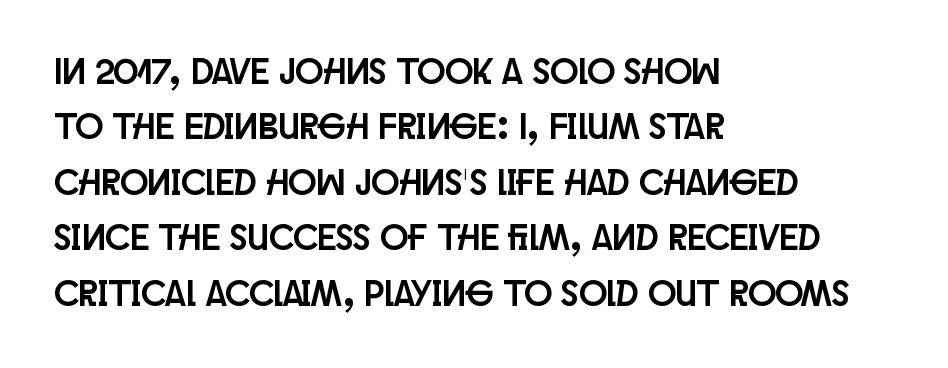
{"serif": "no", "italic": "no", "width": "condensed", "stroke_contrast": "low", "x_height": "large", "monospaced": "no", "underline": "no", "align": "left", "line_spacing": "normal", "line_spacing_ratio": 1.5, "letter_spacing": "normal", "letter_spacing_em": 0.0, "glyph_px": 37}
